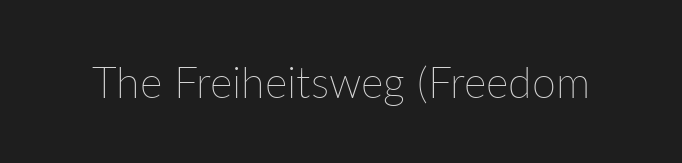
{"italic": "no", "bold": "no", "weight": "thin", "width": "normal", "stroke_contrast": "low", "x_height": "medium", "monospaced": "no", "underline": "no", "letter_spacing": "normal", "letter_spacing_em": 0.0, "glyph_px": 43}
